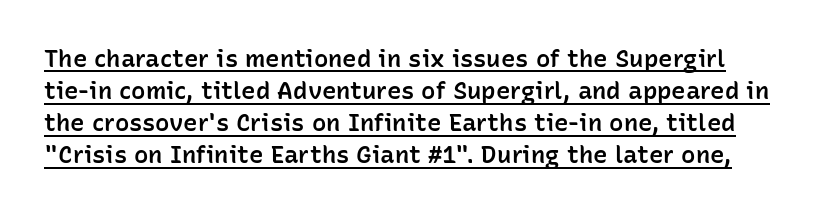
Q: Is the text bold? A: Semi-bold.
Q: Is the text italic (slanted)? A: No, it is upright.
Q: Is the text underlined? A: Yes.
Q: Is the spacing between letters normal or unusually wide? A: Normal.
Q: Is the spacing between lines tight, normal or loose? A: Normal.
